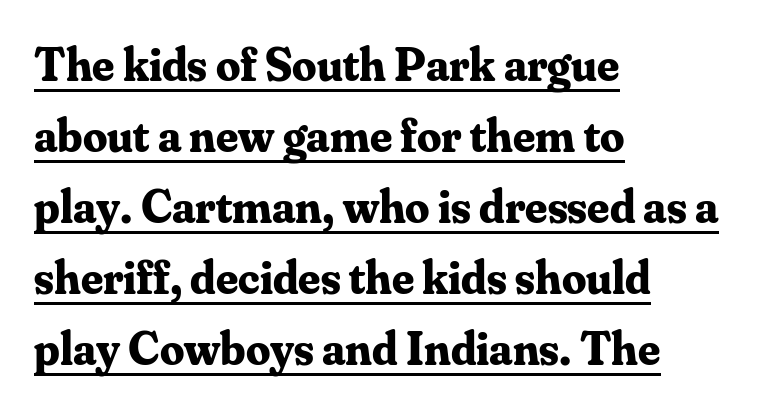
{"serif": "yes", "italic": "no", "bold": "yes", "weight": "bold", "width": "normal", "stroke_contrast": "medium", "x_height": "small", "monospaced": "no", "underline": "yes", "align": "left", "line_spacing": "normal", "line_spacing_ratio": 1.48, "letter_spacing": "normal", "letter_spacing_em": 0.0, "glyph_px": 48}
